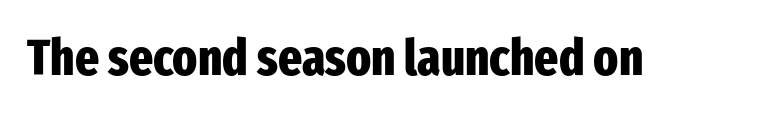
{"serif": "no", "italic": "no", "bold": "yes", "weight": "heavy", "width": "condensed", "stroke_contrast": "low", "x_height": "medium", "monospaced": "no", "underline": "no", "letter_spacing": "normal", "letter_spacing_em": 0.0, "glyph_px": 51}
